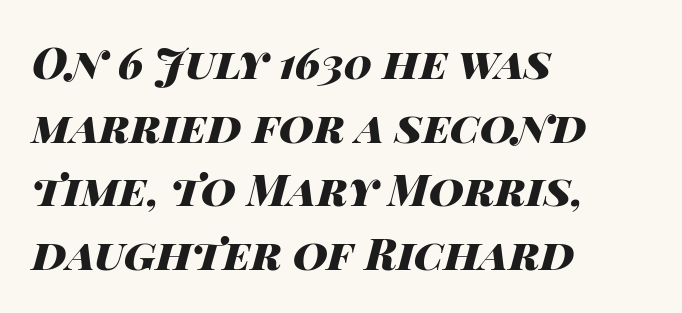
Is the block centered? No — it sits flush against the left margin. The space beneath each line is pristine and unruled. Proportional: the letters do not fall into vertical columns. Compared with typical body copy, the letter spacing here is the same.
